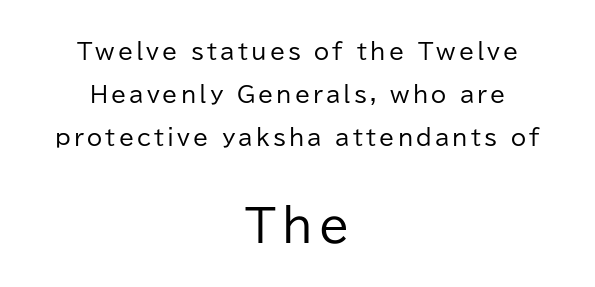
Q: Is the text bold? A: No.
Q: Is the text italic (slanted)? A: No, it is upright.
Q: Is the typeface a serif or a sans-serif typeface? A: Sans-serif.
Q: Is the text underlined? A: No.
Q: How is the paragraph aligned? A: Centered.
Q: Is the spacing between lines tight, normal or loose? A: Loose.
Q: Which block of text is set in a larger size, the first (top) or the second (bottom)? A: The second (bottom) one.
Q: Width (condensed, normal, or wide)? A: Normal.
Q: Stroke contrast? A: Low.
Q: x-height? A: Medium.
Q: Monospaced? A: No.
